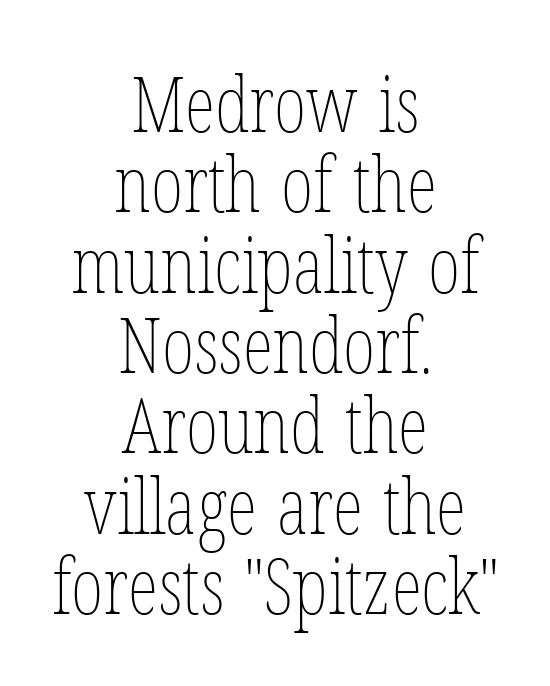
Is this a fixed-width face? No — the glyphs have proportional, varying widths. Compared with typical paragraphs, the rows here are closer together. The zone under the glyphs is completely vacant. Tracking here is standard; glyphs follow each other at the usual distance.
